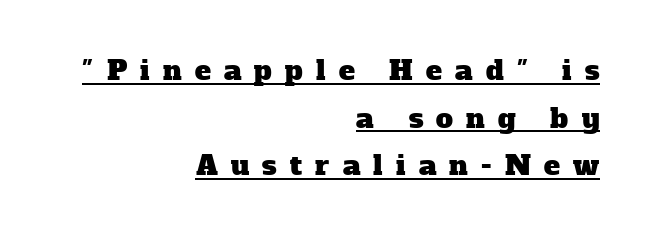
Q: Is the text underlined? A: Yes.
Q: How is the paragraph aligned? A: Right-aligned.
Q: Is the spacing between letters normal or unusually wide? A: Unusually wide.
